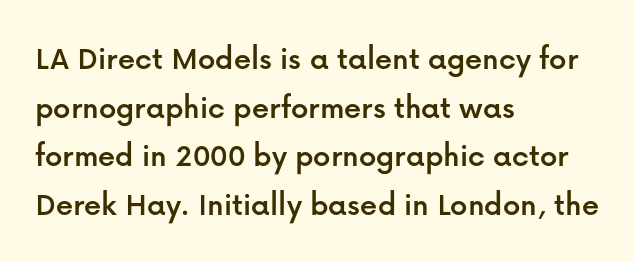
The image shows 34 px sans-serif type, upright; set left-aligned, normal line spacing (1.43x), normal letter spacing, not underlined; low stroke contrast and a medium x-height.
